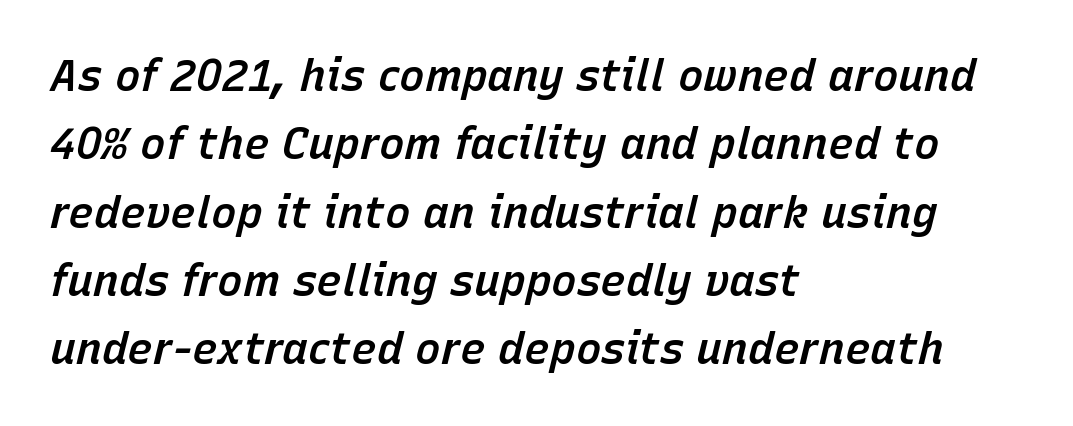
{"italic": "yes", "lean": "right", "slant_degrees": 15, "bold": "semi", "weight": "semibold", "width": "normal", "stroke_contrast": "low", "x_height": "medium", "monospaced": "no", "underline": "no", "align": "left", "line_spacing": "normal", "line_spacing_ratio": 1.59, "letter_spacing": "normal", "letter_spacing_em": 0.0, "glyph_px": 43}
